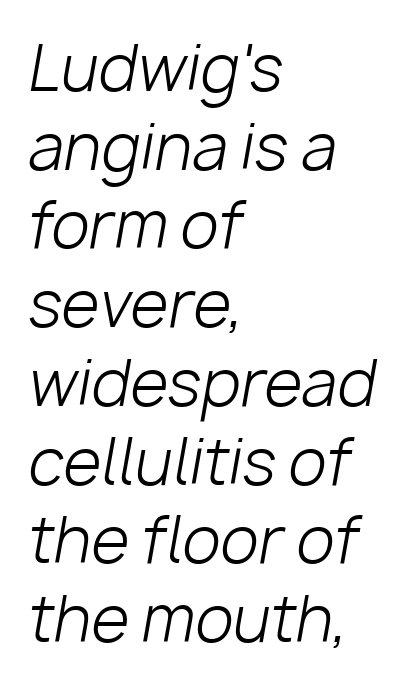
{"italic": "yes", "lean": "right", "slant_degrees": 10, "bold": "no", "weight": "light", "width": "normal", "stroke_contrast": "low", "x_height": "medium", "monospaced": "no", "underline": "no", "align": "left", "line_spacing": "normal", "line_spacing_ratio": 1.27, "letter_spacing": "normal", "letter_spacing_em": 0.0, "glyph_px": 62}
